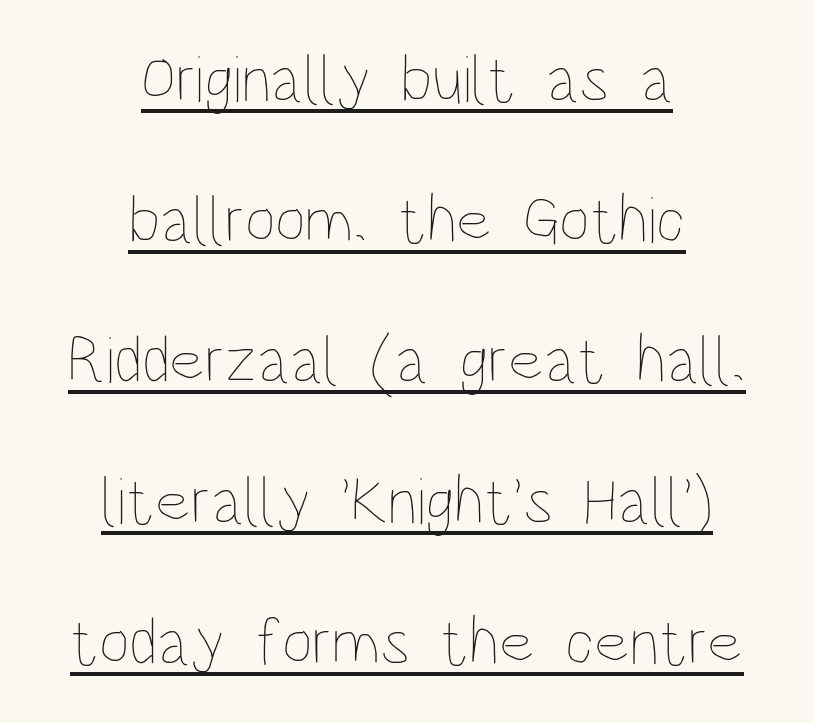
{"italic": "no", "bold": "no", "weight": "thin", "width": "condensed", "stroke_contrast": "low", "x_height": "large", "monospaced": "no", "underline": "yes", "align": "center", "line_spacing": "loose", "line_spacing_ratio": 2.1, "letter_spacing": "normal", "letter_spacing_em": 0.0, "glyph_px": 67}
